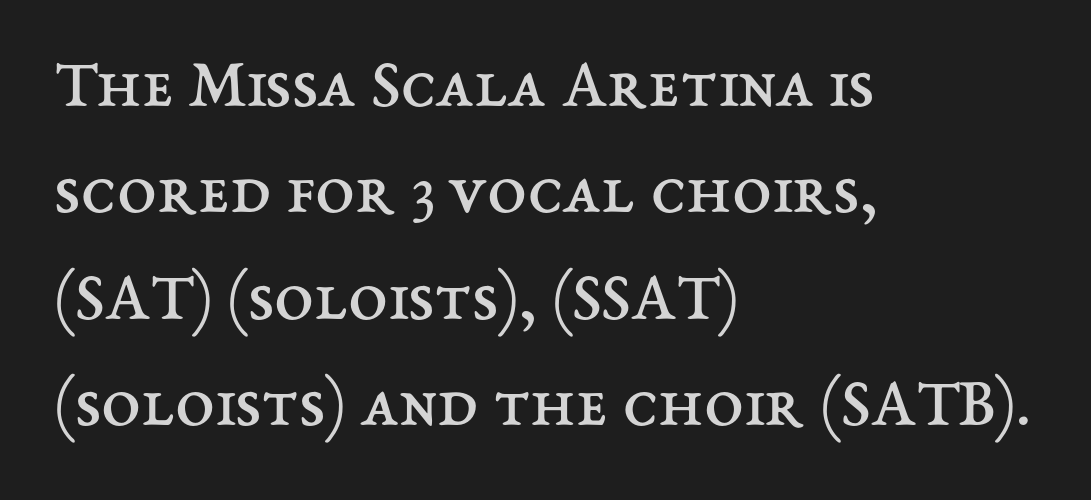
Q: Is the text bold? A: No.
Q: Is the text italic (slanted)? A: No, it is upright.
Q: Is the text underlined? A: No.
Q: How is the paragraph aligned? A: Left-aligned.
Q: Is the spacing between letters normal or unusually wide? A: Normal.
Q: Is the spacing between lines tight, normal or loose? A: Normal.
Q: Width (condensed, normal, or wide)? A: Normal.
Q: Stroke contrast? A: Medium.
Q: x-height? A: Medium.
Q: Monospaced? A: No.
